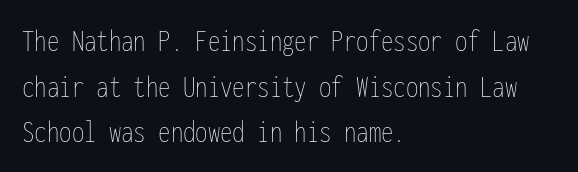
{"italic": "no", "bold": "no", "weight": "thin", "width": "condensed", "stroke_contrast": "low", "x_height": "medium", "monospaced": "yes", "underline": "no", "align": "left", "line_spacing": "normal", "line_spacing_ratio": 1.38, "letter_spacing": "normal", "letter_spacing_em": 0.0, "glyph_px": 33}
